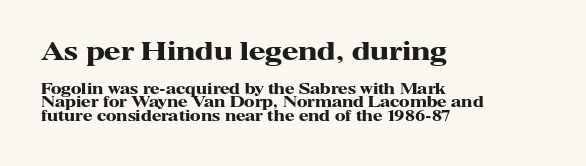
The type is set solid horizontally, with unmodified tracking. The lines are quadded left. The space directly below the letters is spotless. A typesetter would mark this as roman, not italic. This layout puts the oversized block above and the modest block below. You could barely slide anything between these rows.
